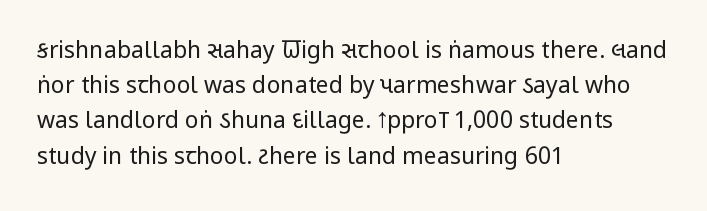
Q: Is the text bold? A: No.
Q: Is the text italic (slanted)? A: No, it is upright.
Q: Is the text underlined? A: No.
Q: How is the paragraph aligned? A: Left-aligned.
Q: Is the spacing between letters normal or unusually wide? A: Normal.
Q: Is the spacing between lines tight, normal or loose? A: Normal.
